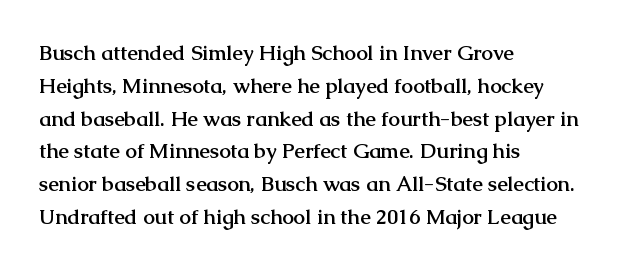
{"italic": "no", "bold": "yes", "underline": "no", "align": "left", "line_spacing": "normal", "line_spacing_ratio": 1.56, "letter_spacing": "normal", "letter_spacing_em": 0.0, "glyph_px": 21}
